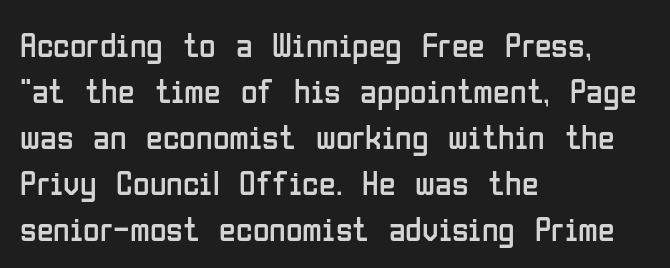
The image shows 34 px regular-weight, condensed sans-serif type, upright; set left-aligned, normal line spacing (1.35x), normal letter spacing, not underlined; low stroke contrast and a medium x-height.
